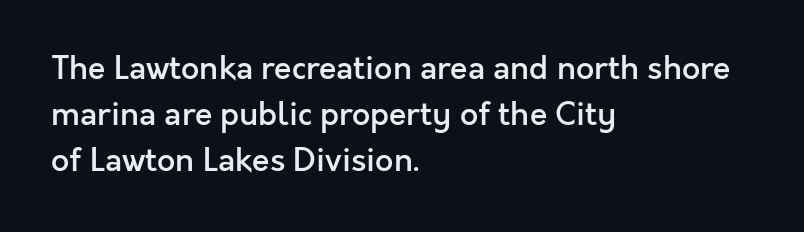
The image shows 32 px semibold sans-serif type, upright; set left-aligned, normal line spacing (1.43x), normal letter spacing, not underlined; a medium x-height.
